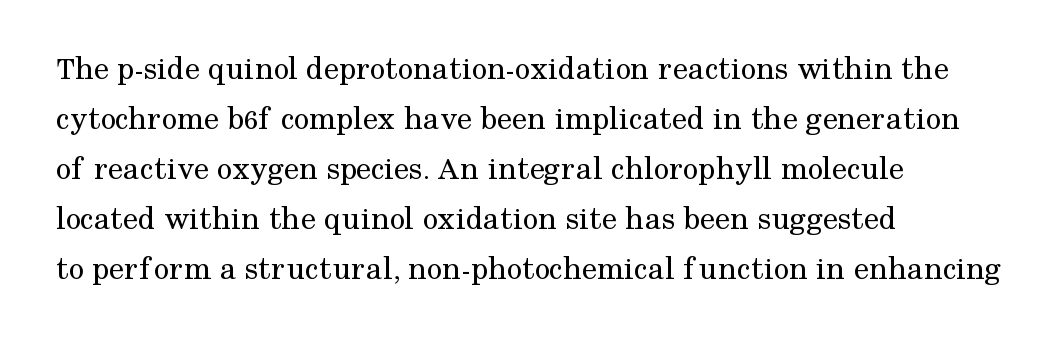
Q: Is the text bold? A: No.
Q: Is the text italic (slanted)? A: No, it is upright.
Q: Is the typeface a serif or a sans-serif typeface? A: Serif.
Q: Is the text underlined? A: No.
Q: How is the paragraph aligned? A: Left-aligned.
Q: Is the spacing between letters normal or unusually wide? A: Normal.
Q: Is the spacing between lines tight, normal or loose? A: Normal.
Q: Width (condensed, normal, or wide)? A: Normal.
Q: Stroke contrast? A: Medium.
Q: x-height? A: Medium.
Q: Monospaced? A: No.
